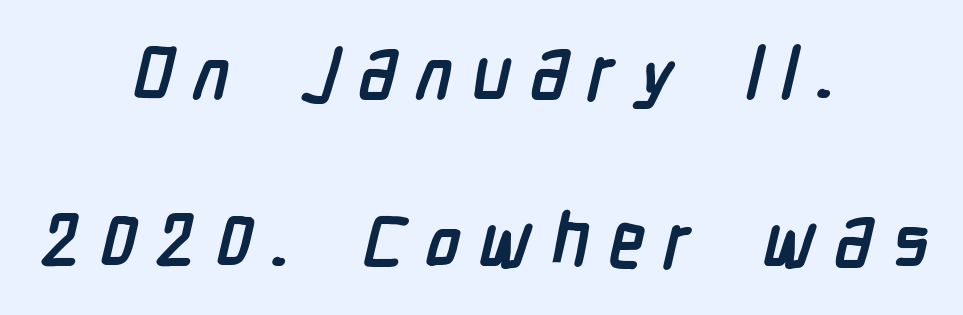
The image shows 74 px semibold, condensed sans-serif type; set centered, loose line spacing (2.27x), unusually wide letter spacing (+0.26 em), not underlined; low stroke contrast and a medium x-height.
